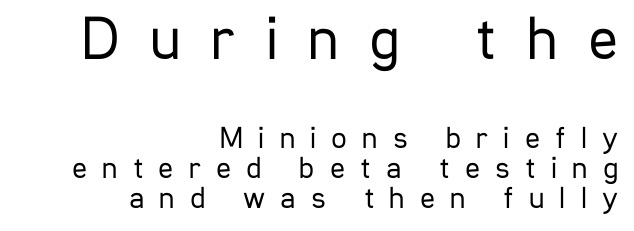
Lines of text with bare space underneath. A sans-serif font was chosen for this passage. This is not heavy type; no bold has been used. Every stem runs plumb, perpendicular to the baseline. Think of a printed novel: that variable character pitch is what you see here. The space between consecutive lines is stingy.
